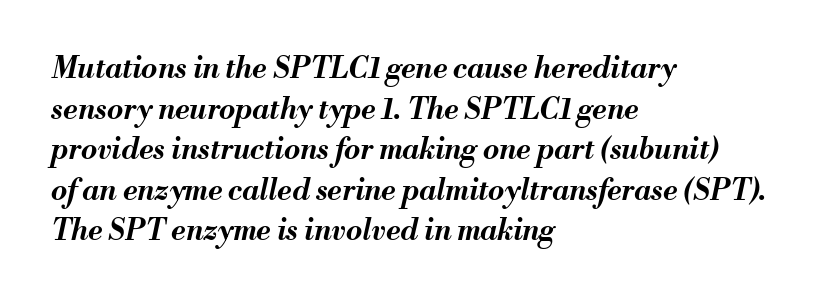
The image shows 29 px bold type, italic (leaning right); set left-aligned, normal line spacing (1.4x), normal letter spacing, not underlined; medium stroke contrast and a small x-height.
